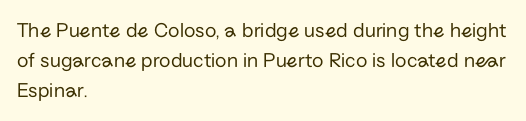
Compared with typical body copy, the letter spacing here is the same. The text block is weighted toward the left margin, trailing off unevenly rightward. The foot of each line stays bare and open. Evenly set lines give the paragraph a standard silhouette. Stroke thickness stays within the range of a standard reading face or lighter.
